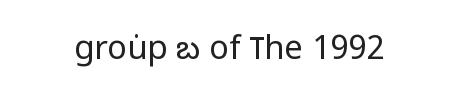
Q: Is the text bold? A: No.
Q: Is the text italic (slanted)? A: No, it is upright.
Q: Is the typeface a serif or a sans-serif typeface? A: Sans-serif.
Q: Is the text underlined? A: No.
Q: Is the spacing between letters normal or unusually wide? A: Normal.
Q: Width (condensed, normal, or wide)? A: Condensed.
Q: Stroke contrast? A: Low.
Q: x-height? A: Large.
Q: Monospaced? A: No.
